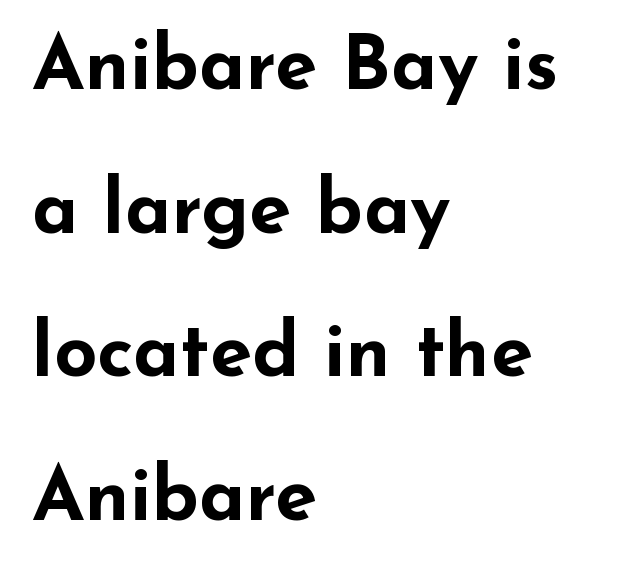
The image shows 76 px bold, wide sans-serif type, upright; set left-aligned, line spacing 1.89x, normal letter spacing, not underlined; low stroke contrast and a small x-height.
